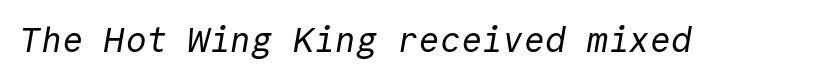
The face used here is monospaced, like something from a code editor. Compared with typical body copy, the letter spacing here is the same. The type family on display is of the sans-serif kind. Each row of text sits above clean, open space. The characters are drawn with everyday or finer stroke widths.
